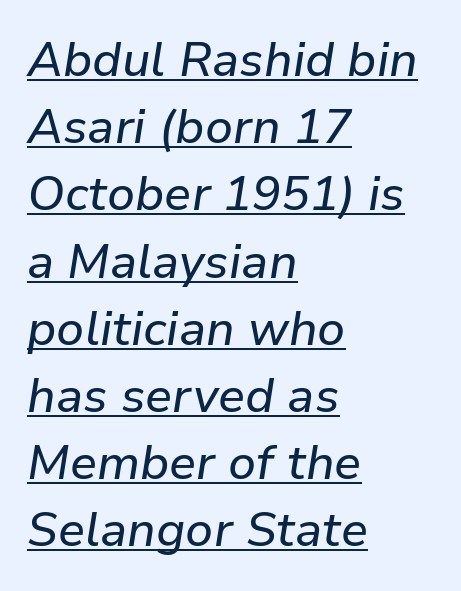
Q: Is the text italic (slanted)? A: Yes, it leans right by about 9 degrees.
Q: Is the text underlined? A: Yes.
Q: How is the paragraph aligned? A: Left-aligned.
Q: Is the spacing between letters normal or unusually wide? A: Normal.
Q: Is the spacing between lines tight, normal or loose? A: Normal.
Q: Width (condensed, normal, or wide)? A: Normal.
Q: Stroke contrast? A: Low.
Q: x-height? A: Medium.
Q: Monospaced? A: No.
